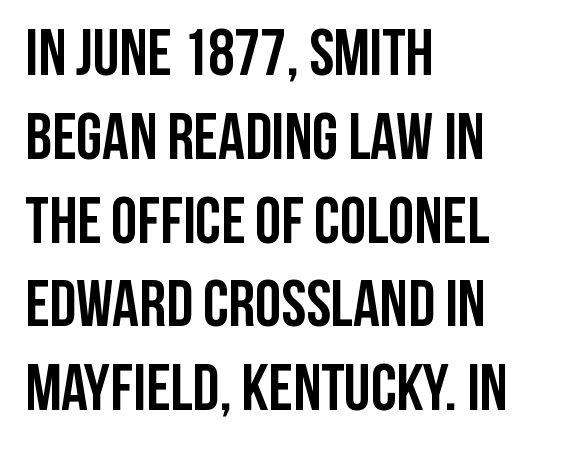
The image shows 66 px semibold, condensed sans-serif type, upright; set left-aligned, normal line spacing (1.27x), normal letter spacing, not underlined; low stroke contrast and a large x-height.
